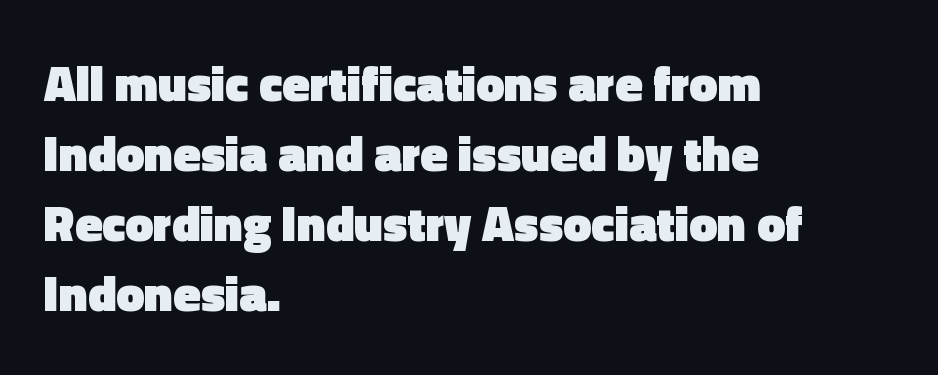
{"serif": "no", "italic": "no", "bold": "yes", "weight": "heavy", "width": "normal", "x_height": "medium", "monospaced": "no", "underline": "no", "align": "left", "line_spacing": "normal", "line_spacing_ratio": 1.4, "letter_spacing": "normal", "letter_spacing_em": 0.0, "glyph_px": 50}
